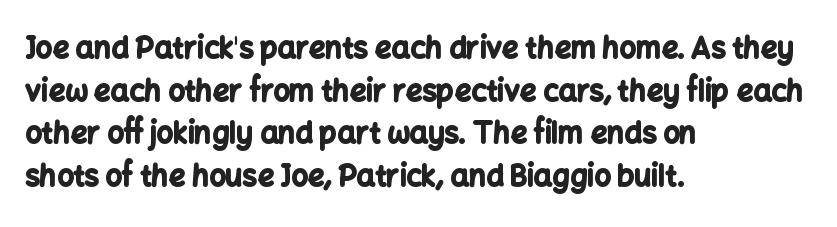
{"serif": "no", "italic": "no", "bold": "yes", "weight": "bold", "width": "normal", "stroke_contrast": "low", "x_height": "medium", "monospaced": "no", "underline": "no", "align": "left", "line_spacing": "normal", "line_spacing_ratio": 1.47, "letter_spacing": "normal", "letter_spacing_em": 0.0, "glyph_px": 29}
